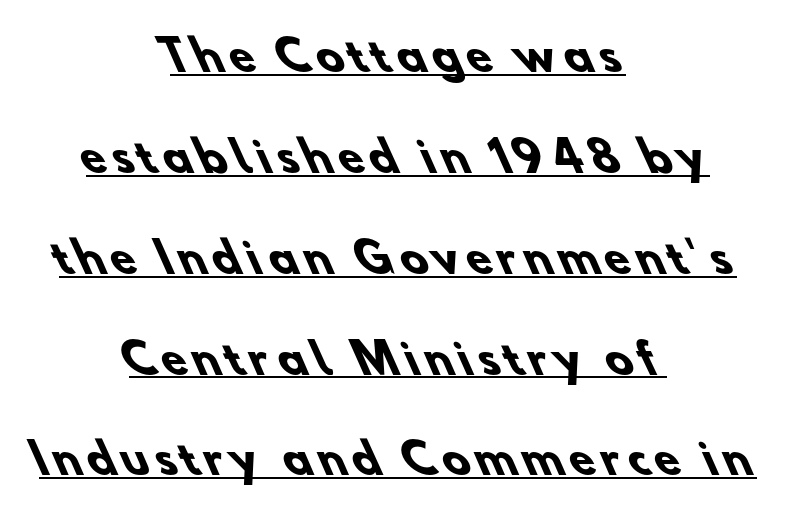
Every row of glyphs is offset so its center matches the block's center. A sans-serif font was chosen for this passage. The face used here appears with an underline applied. The passage shown is emphatically bold. The letters advance in unequal steps, a hallmark of proportional type.
